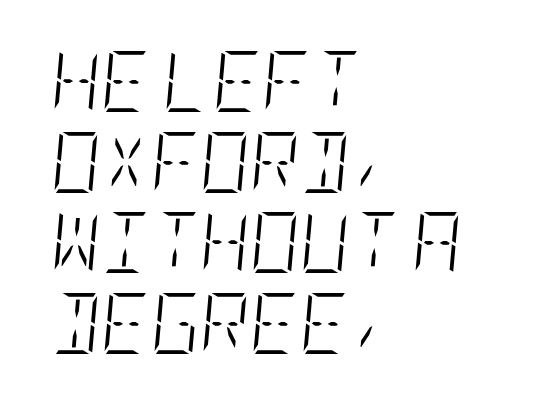
{"italic": "yes", "lean": "right", "slant_degrees": 5, "bold": "no", "weight": "light", "width": "condensed", "stroke_contrast": "low", "x_height": "large", "underline": "no", "align": "left", "line_spacing": "normal", "line_spacing_ratio": 1.32, "letter_spacing": "normal", "letter_spacing_em": 0.0, "glyph_px": 61}
